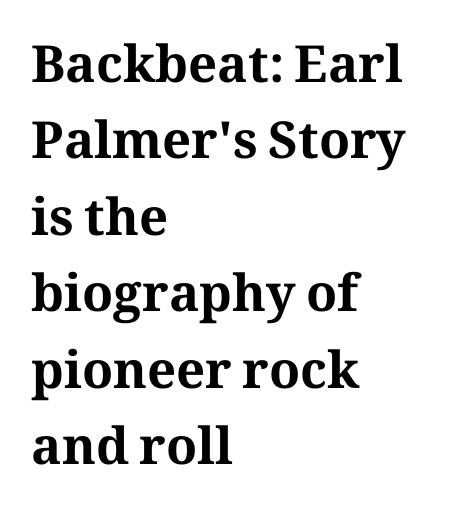
Q: Is the text bold? A: Yes.
Q: Is the text italic (slanted)? A: No, it is upright.
Q: Is the typeface a serif or a sans-serif typeface? A: Serif.
Q: Is the text underlined? A: No.
Q: How is the paragraph aligned? A: Left-aligned.
Q: Is the spacing between letters normal or unusually wide? A: Normal.
Q: Is the spacing between lines tight, normal or loose? A: Normal.
Q: Width (condensed, normal, or wide)? A: Normal.
Q: Stroke contrast? A: Medium.
Q: x-height? A: Medium.
Q: Monospaced? A: No.
